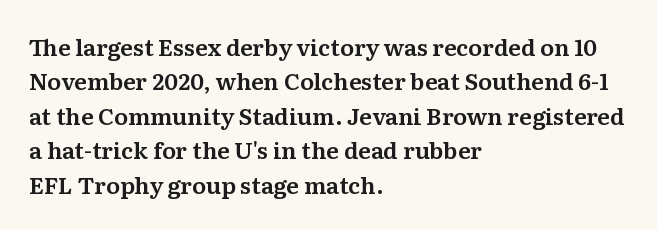
Q: Is the text italic (slanted)? A: No, it is upright.
Q: Is the text underlined? A: No.
Q: How is the paragraph aligned? A: Left-aligned.
Q: Is the spacing between letters normal or unusually wide? A: Normal.
Q: Is the spacing between lines tight, normal or loose? A: Normal.
